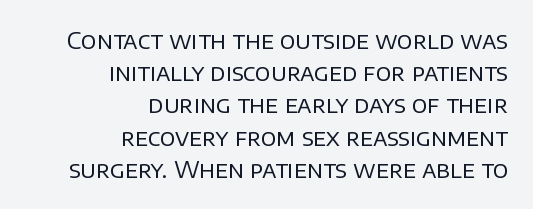
{"italic": "no", "bold": "no", "underline": "no", "align": "right", "line_spacing": "normal", "line_spacing_ratio": 1.4, "letter_spacing": "normal", "letter_spacing_em": 0.0, "glyph_px": 23}
